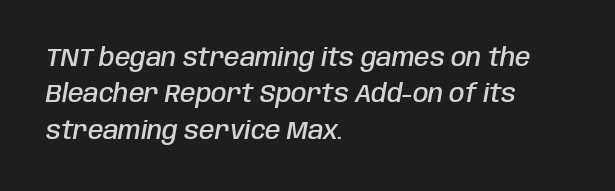
Q: Is the text bold? A: Semi-bold.
Q: Is the text italic (slanted)? A: Yes, it leans right by about 10 degrees.
Q: Is the text underlined? A: No.
Q: How is the paragraph aligned? A: Left-aligned.
Q: Is the spacing between letters normal or unusually wide? A: Normal.
Q: Is the spacing between lines tight, normal or loose? A: Normal.
